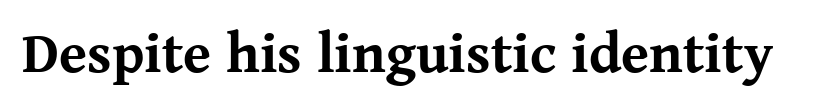
The image shows 57 px bold serif type, upright; set normal letter spacing, not underlined; medium stroke contrast and a medium x-height.
